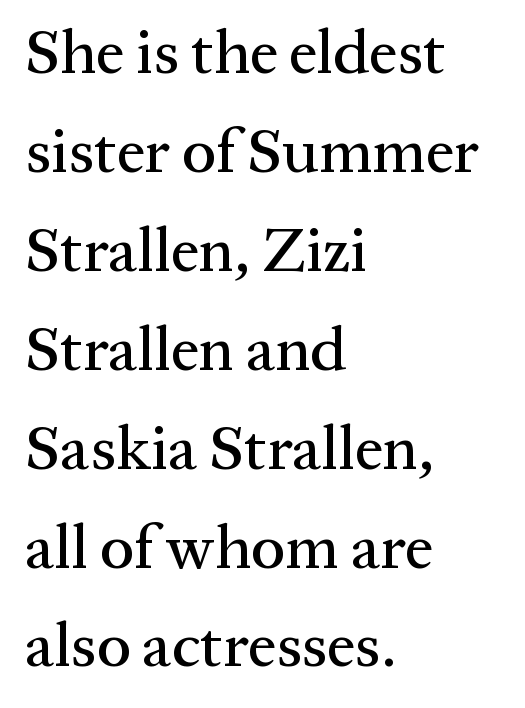
The image shows 63 px serif type, upright; set left-aligned, normal line spacing (1.57x), normal letter spacing, not underlined; medium stroke contrast and a medium x-height.
